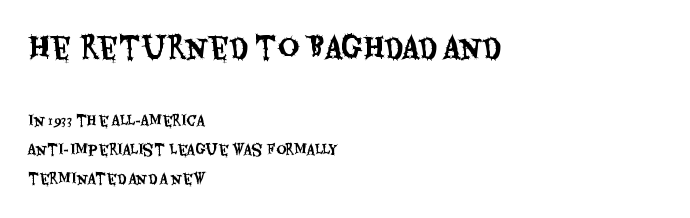
{"serif": "no", "italic": "no", "width": "condensed", "stroke_contrast": "medium", "x_height": "large", "monospaced": "no", "underline": "no", "align": "left", "line_spacing": "loose", "line_spacing_ratio": 2.06, "letter_spacing": "normal", "letter_spacing_em": 0.0, "larger_block": "first", "size_ratio": 2.07, "glyph_px": 29}
